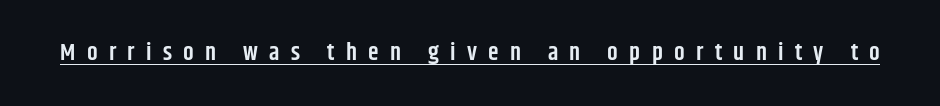
Q: Is the text bold? A: Semi-bold.
Q: Is the text italic (slanted)? A: No, it is upright.
Q: Is the text underlined? A: Yes.
Q: Is the spacing between letters normal or unusually wide? A: Unusually wide.
